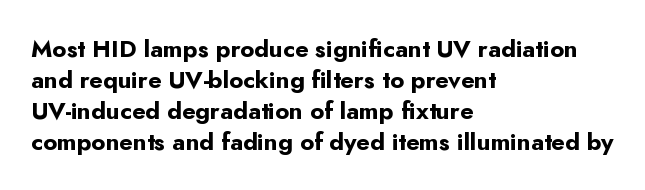
Q: Is the text bold? A: Yes.
Q: Is the text italic (slanted)? A: No, it is upright.
Q: Is the text underlined? A: No.
Q: How is the paragraph aligned? A: Left-aligned.
Q: Is the spacing between letters normal or unusually wide? A: Normal.
Q: Is the spacing between lines tight, normal or loose? A: Normal.
